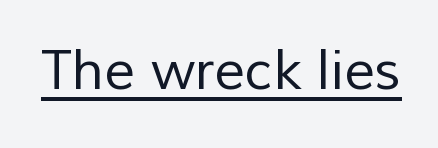
Q: Is the text bold? A: No.
Q: Is the typeface a serif or a sans-serif typeface? A: Sans-serif.
Q: Is the text underlined? A: Yes.
Q: Is the spacing between letters normal or unusually wide? A: Normal.
Q: Width (condensed, normal, or wide)? A: Normal.
Q: Stroke contrast? A: Low.
Q: x-height? A: Medium.
Q: Monospaced? A: No.
